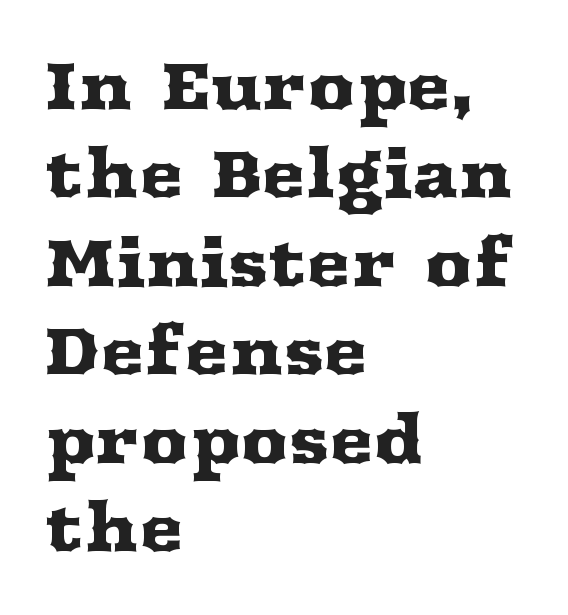
{"serif": "yes", "italic": "no", "width": "wide", "stroke_contrast": "medium", "x_height": "medium", "monospaced": "no", "underline": "no", "align": "left", "line_spacing": "normal", "line_spacing_ratio": 1.32, "letter_spacing": "normal", "letter_spacing_em": 0.0, "glyph_px": 67}
